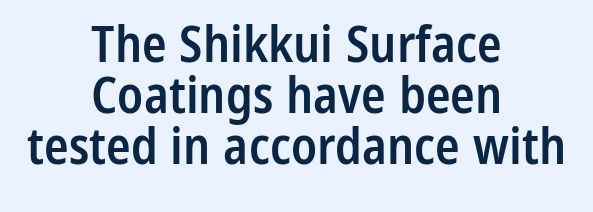
One-word summary of the alignment: center. A sans-serif font was chosen for this passage. Type without underlining. Interline gaps are noticeably narrow in this sample. The specimen reads as upright at a glance.
